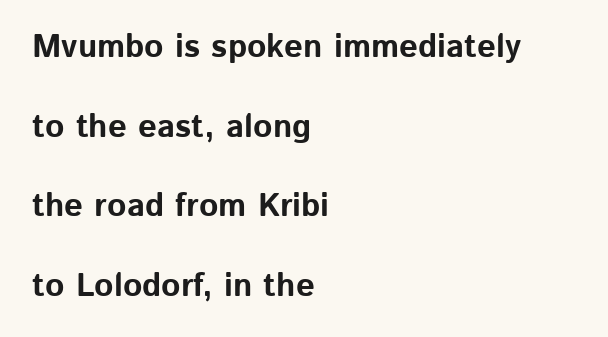
The block of text is sparse from top to bottom, with ample space between rows. The glyphs have the mass of a bold cut. The rendering uses natural spacing where letterforms have individual widths. A typesetter would label this face a sans. The lines are quadded left. Only glyphs here, with clear space below each row.
